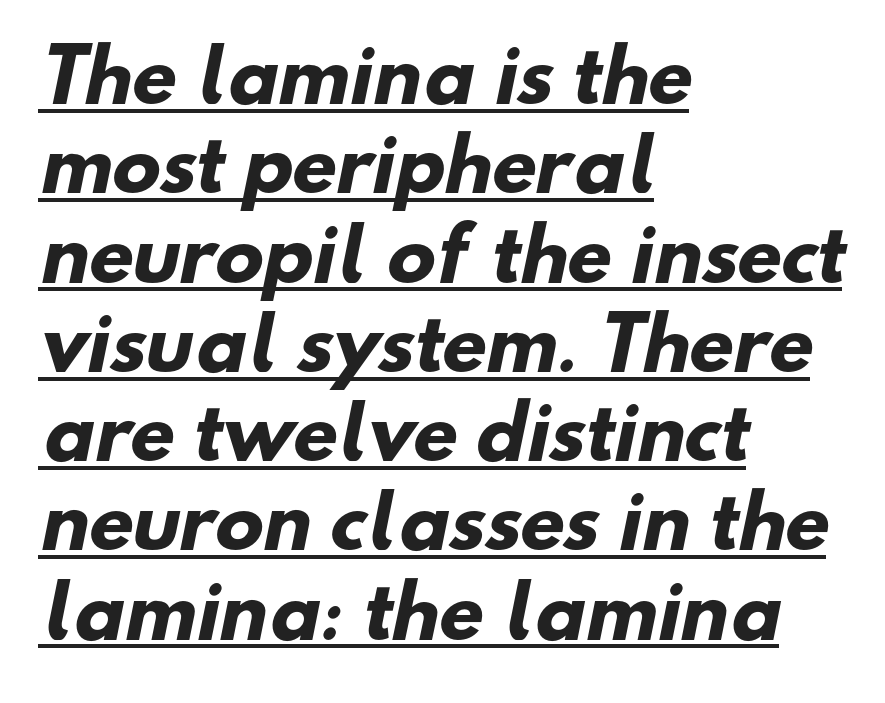
Q: Is the text bold? A: Yes.
Q: Is the typeface a serif or a sans-serif typeface? A: Sans-serif.
Q: Is the text underlined? A: Yes.
Q: How is the paragraph aligned? A: Left-aligned.
Q: Is the spacing between letters normal or unusually wide? A: Normal.
Q: Width (condensed, normal, or wide)? A: Normal.
Q: Stroke contrast? A: Low.
Q: x-height? A: Small.
Q: Monospaced? A: No.
